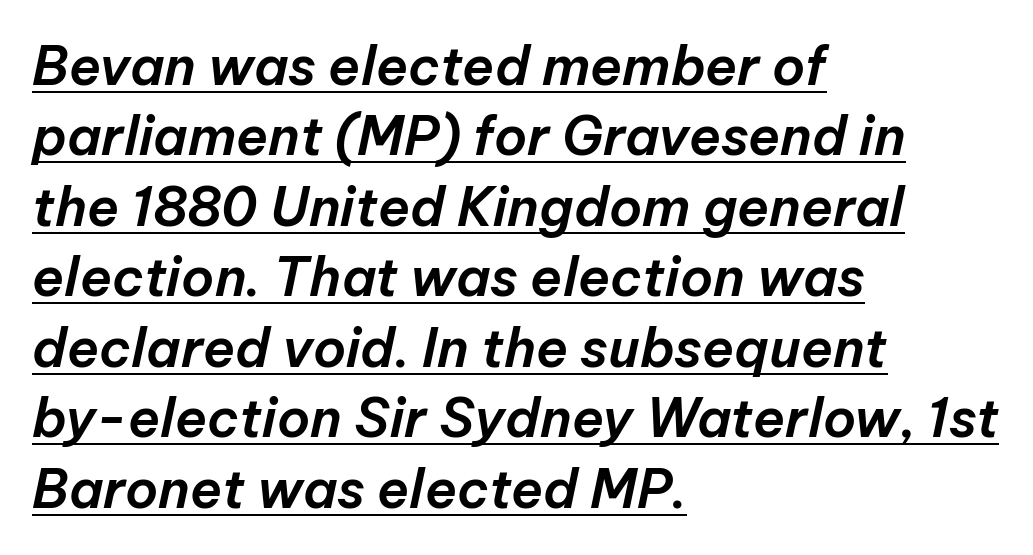
Q: Is the text italic (slanted)? A: Yes, it leans right by about 12 degrees.
Q: Is the text underlined? A: Yes.
Q: How is the paragraph aligned? A: Left-aligned.
Q: Is the spacing between letters normal or unusually wide? A: Normal.
Q: Is the spacing between lines tight, normal or loose? A: Normal.
Q: Width (condensed, normal, or wide)? A: Normal.
Q: Stroke contrast? A: Low.
Q: x-height? A: Medium.
Q: Monospaced? A: No.
